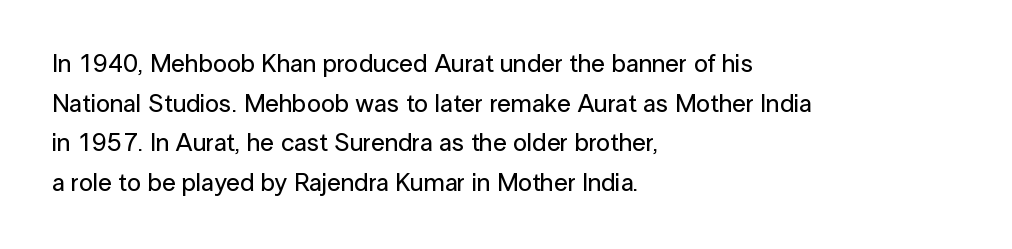
{"italic": "no", "underline": "no", "align": "left", "line_spacing": "normal", "line_spacing_ratio": 1.59, "letter_spacing": "normal", "letter_spacing_em": 0.0, "glyph_px": 25}
